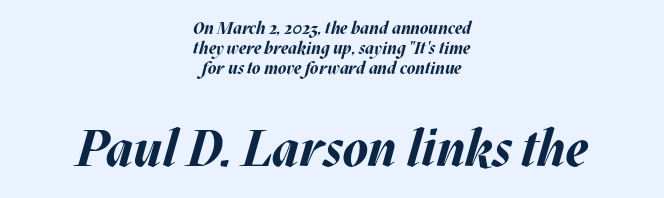
{"italic": "yes", "lean": "right", "slant_degrees": 17, "bold": "yes", "weight": "bold", "width": "normal", "stroke_contrast": "medium", "x_height": "large", "monospaced": "no", "underline": "no", "align": "center", "line_spacing_ratio": 1.17, "letter_spacing": "normal", "letter_spacing_em": 0.0, "larger_block": "second", "size_ratio": 3.0, "glyph_px": 51}
